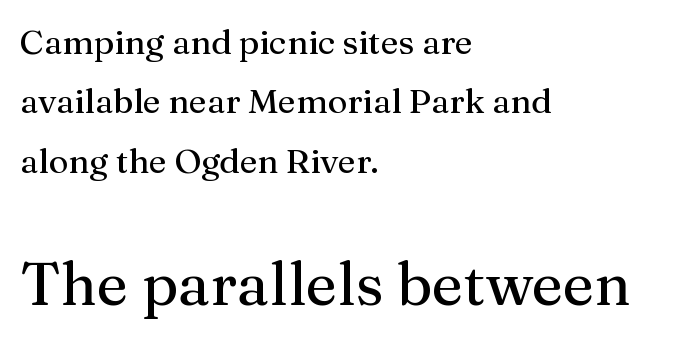
Q: Is the text italic (slanted)? A: No, it is upright.
Q: Is the typeface a serif or a sans-serif typeface? A: Serif.
Q: Is the text underlined? A: No.
Q: How is the paragraph aligned? A: Left-aligned.
Q: Is the spacing between letters normal or unusually wide? A: Normal.
Q: Which block of text is set in a larger size, the first (top) or the second (bottom)? A: The second (bottom) one.
Q: Width (condensed, normal, or wide)? A: Normal.
Q: Stroke contrast? A: Medium.
Q: x-height? A: Medium.
Q: Monospaced? A: No.
